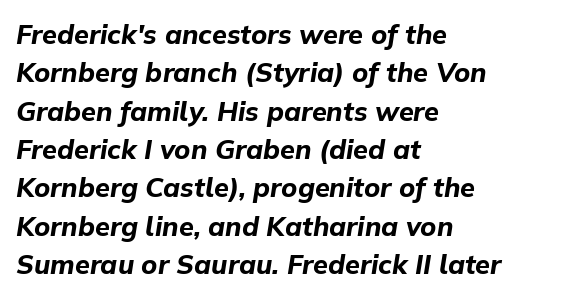
{"italic": "yes", "lean": "right", "slant_degrees": 9, "bold": "yes", "underline": "no", "align": "left", "line_spacing": "normal", "line_spacing_ratio": 1.42, "letter_spacing": "normal", "letter_spacing_em": 0.0, "glyph_px": 27}
